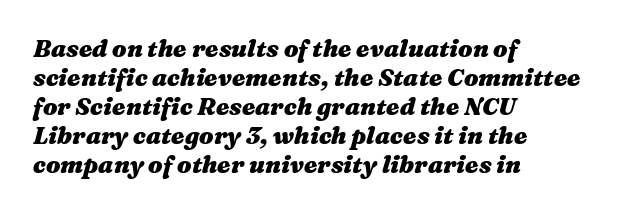
Look at the tracking — it's just the regular setting, nothing added. If you drew a line through each stem, it would be angled. These lines are set flush left with a ragged right edge. Plain, unruled lines of type. Heavy-handed strokes throughout: this text is bold.
